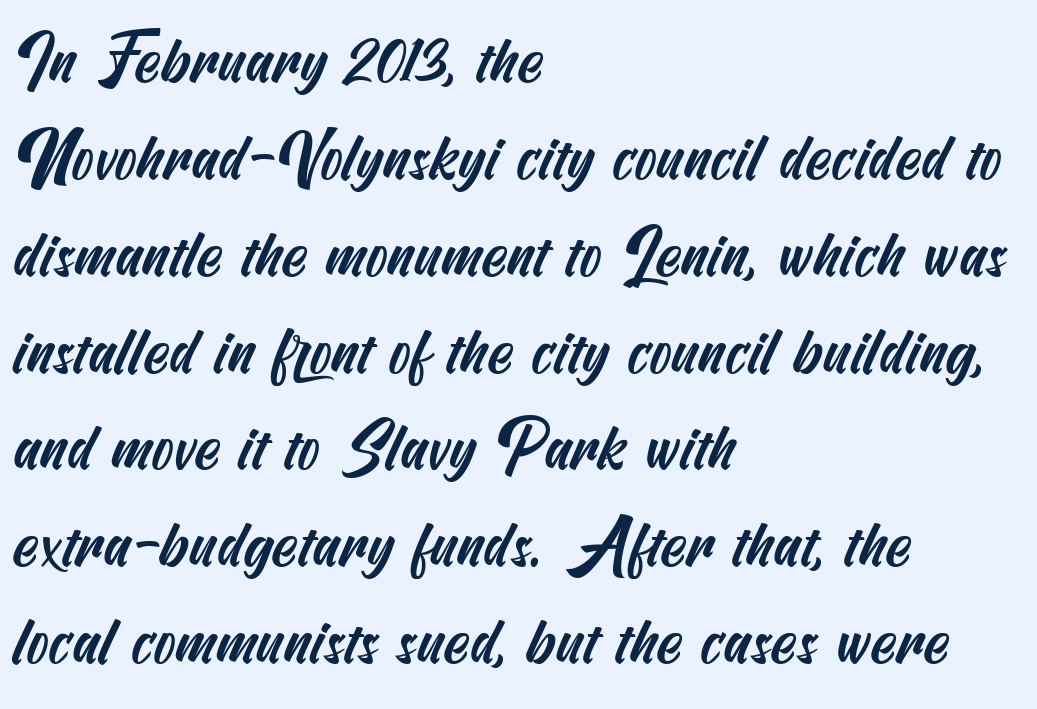
The image shows 65 px condensed sans-serif type; set left-aligned, normal line spacing (1.49x), normal letter spacing, not underlined; medium stroke contrast and a small x-height.
